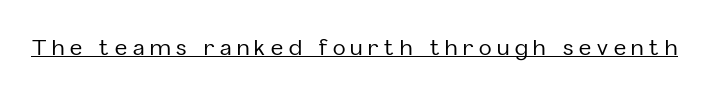
A typesetter would call this heavily tracked-out type. The axis of the letterforms is exactly vertical. A continuous stroke trails under the words, as in a hyperlink.
